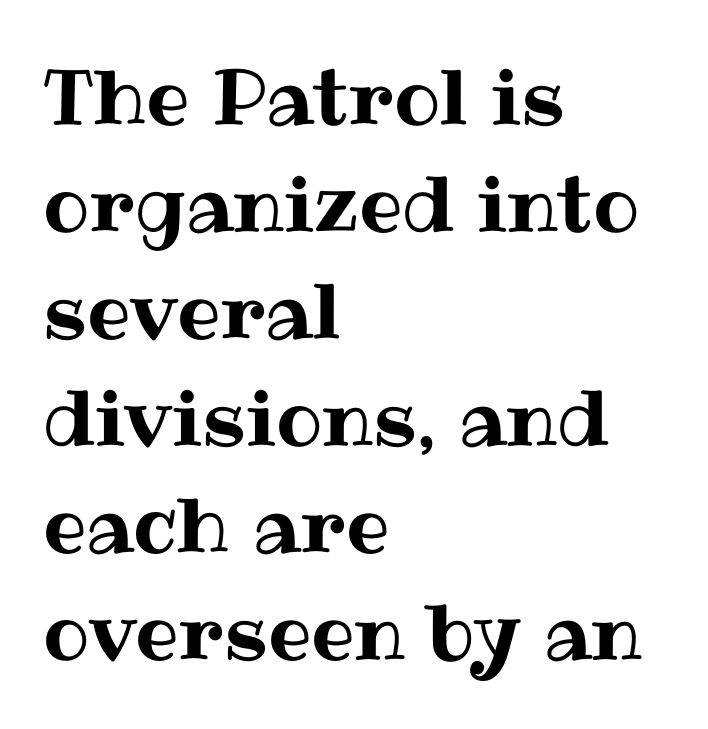
{"italic": "no", "width": "normal", "stroke_contrast": "medium", "x_height": "medium", "monospaced": "no", "underline": "no", "align": "left", "line_spacing": "normal", "line_spacing_ratio": 1.39, "letter_spacing": "normal", "letter_spacing_em": 0.0, "glyph_px": 77}
